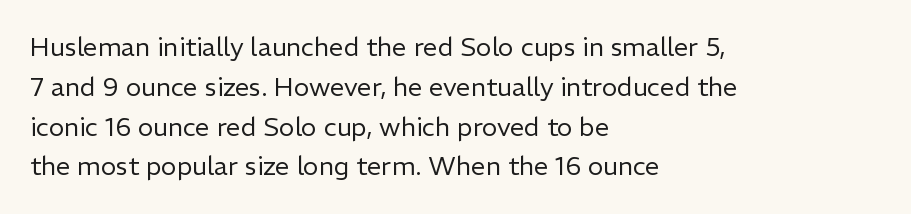
Nobody touched the tracking dial on this one. Line starts are locked; line ends wander. The block of text has a typical density, with ordinary space between rows. The glyphs are unaccompanied by any horizontal stroke below them. Notice how the stems are strictly vertical — no italics here. These glyphs show unthickened strokes, regular width or finer.
